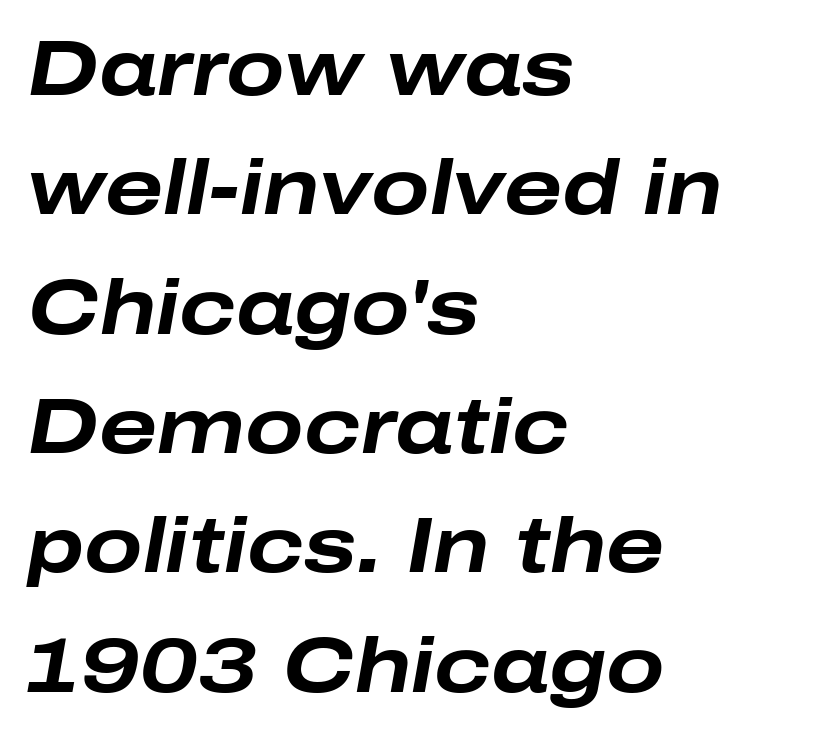
{"italic": "yes", "lean": "right", "slant_degrees": 10, "bold": "yes", "weight": "bold", "width": "wide", "stroke_contrast": "low", "x_height": "medium", "monospaced": "no", "underline": "no", "align": "left", "line_spacing": "normal", "line_spacing_ratio": 1.55, "letter_spacing": "normal", "letter_spacing_em": 0.0, "glyph_px": 77}
